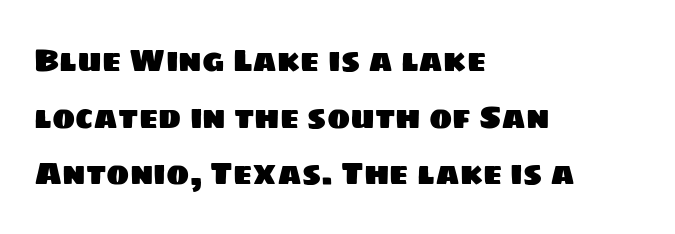
The letters advance in unequal steps, a hallmark of proportional type. Nobody touched the tracking dial on this one. One-word summary of the alignment: left. Has an underline been added? It has not.
